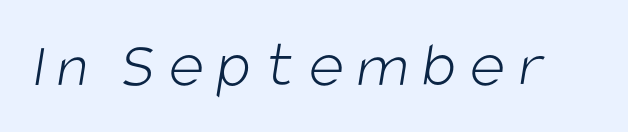
Q: Is the text bold? A: No.
Q: Is the typeface a serif or a sans-serif typeface? A: Sans-serif.
Q: Is the text underlined? A: No.
Q: Is the spacing between letters normal or unusually wide? A: Unusually wide.
Q: Width (condensed, normal, or wide)? A: Condensed.
Q: Stroke contrast? A: Low.
Q: x-height? A: Large.
Q: Monospaced? A: No.
